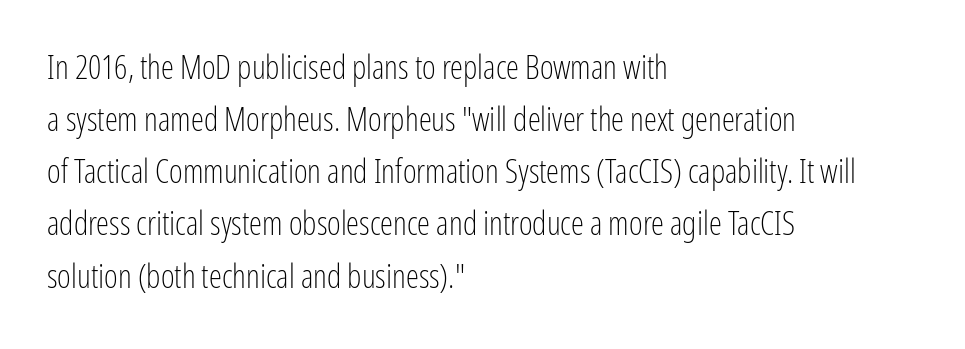
Stem width sits at or under what a default text font uses. Students, note that the glyphs here touch the page at normal intervals. Observe the absence of serifs on each vertical stroke in this sample. Posture: upright roman. The paragraph shown leans on its left margin. Is this a fixed-width face? No — the glyphs have proportional, varying widths.
